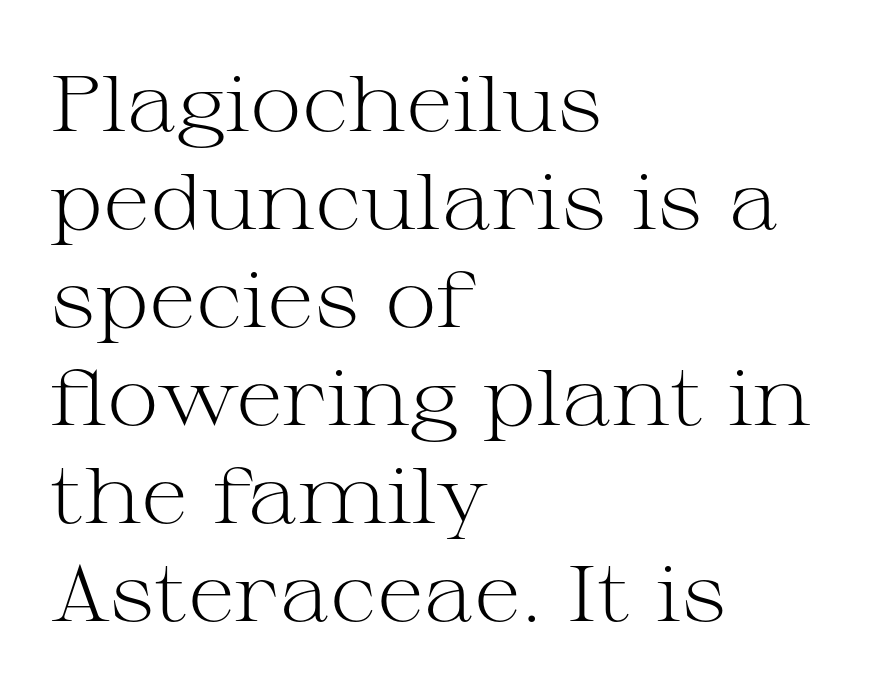
{"serif": "yes", "italic": "no", "bold": "no", "weight": "light", "width": "wide", "stroke_contrast": "medium", "x_height": "medium", "monospaced": "no", "underline": "no", "align": "left", "line_spacing_ratio": 1.24, "letter_spacing": "normal", "letter_spacing_em": 0.0, "glyph_px": 79}
